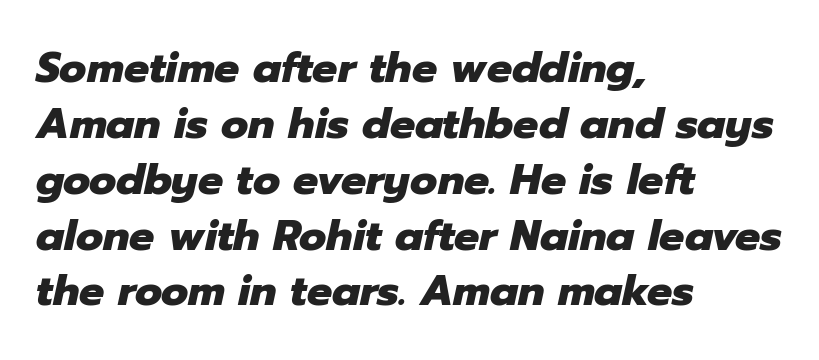
The image shows 42 px heavy type, italic (leaning right); set left-aligned, normal line spacing (1.33x), normal letter spacing, not underlined; low stroke contrast and a medium x-height.
